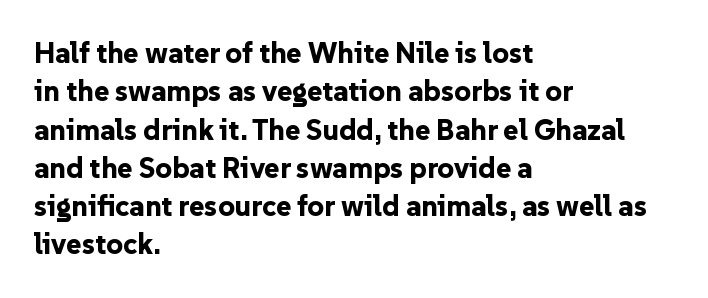
Q: Is the text bold? A: Yes.
Q: Is the text italic (slanted)? A: No, it is upright.
Q: Is the typeface a serif or a sans-serif typeface? A: Sans-serif.
Q: Is the text underlined? A: No.
Q: How is the paragraph aligned? A: Left-aligned.
Q: Is the spacing between letters normal or unusually wide? A: Normal.
Q: Is the spacing between lines tight, normal or loose? A: Normal.
Q: Width (condensed, normal, or wide)? A: Normal.
Q: Stroke contrast? A: Low.
Q: x-height? A: Medium.
Q: Monospaced? A: No.
